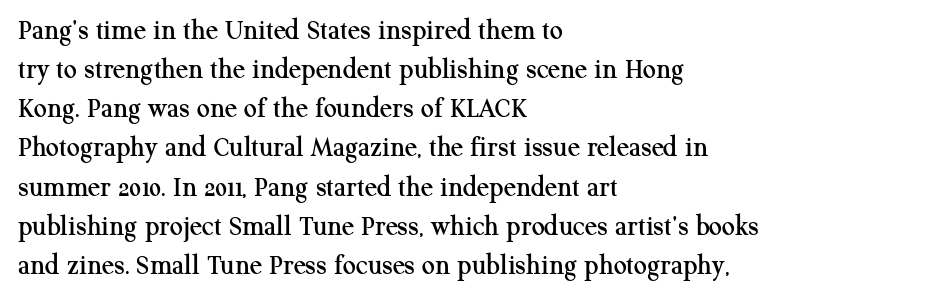
The image shows 29 px serif type, upright; set left-aligned, normal line spacing (1.35x), normal letter spacing, not underlined; medium stroke contrast and a medium x-height.
